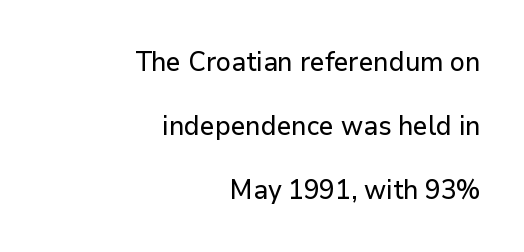
{"italic": "no", "underline": "no", "align": "right", "line_spacing": "loose", "line_spacing_ratio": 2.37, "letter_spacing": "normal", "letter_spacing_em": 0.0, "glyph_px": 27}
